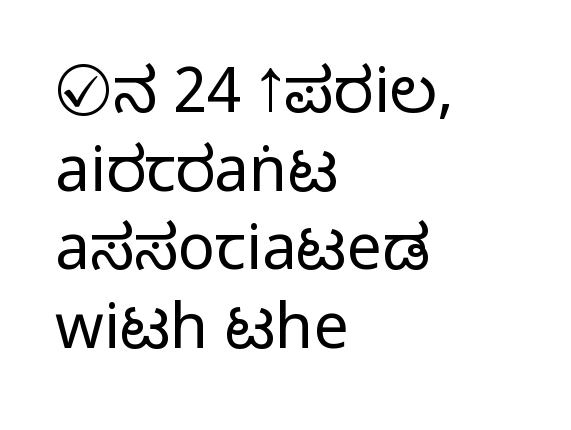
The image shows 62 px condensed sans-serif type, upright; set left-aligned, normal line spacing (1.27x), normal letter spacing, not underlined; medium stroke contrast.
